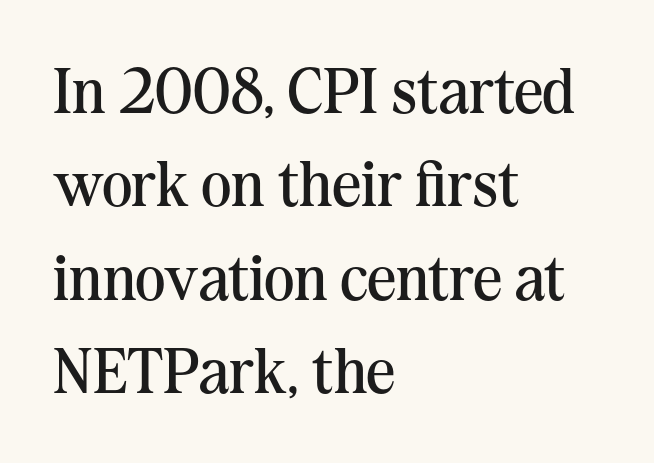
{"serif": "yes", "italic": "no", "bold": "no", "weight": "regular", "width": "normal", "stroke_contrast": "medium", "x_height": "medium", "monospaced": "no", "underline": "no", "align": "left", "line_spacing": "normal", "line_spacing_ratio": 1.46, "letter_spacing": "normal", "letter_spacing_em": 0.0, "glyph_px": 64}
